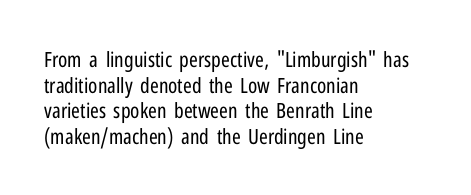
The image shows 21 px text type, upright; set left-aligned, line spacing 1.22x, normal letter spacing, not underlined.
